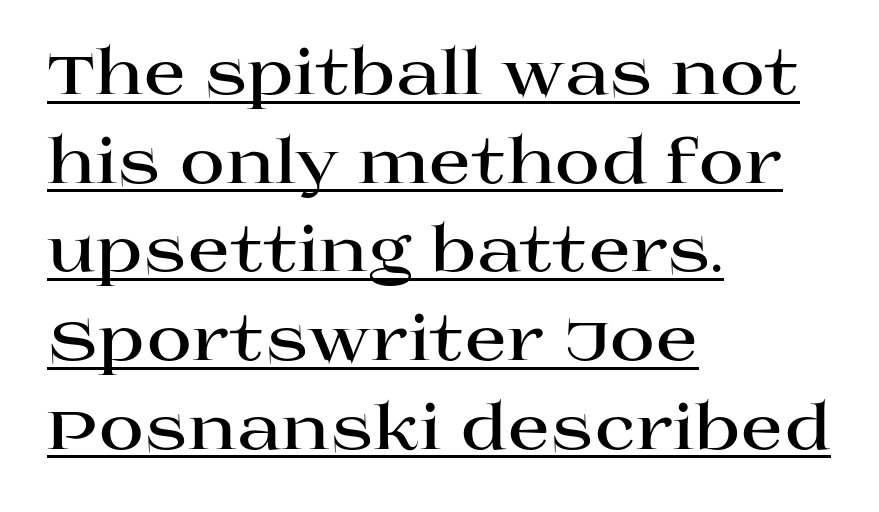
The image shows 62 px bold, wide serif type, upright; set left-aligned, normal line spacing (1.43x), normal letter spacing, underlined; high stroke contrast and a large x-height.
